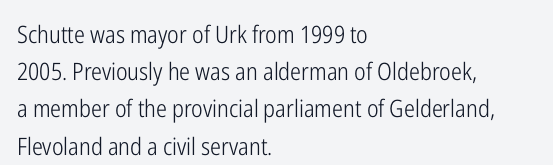
{"italic": "no", "bold": "no", "underline": "no", "align": "left", "line_spacing": "normal", "line_spacing_ratio": 1.55, "letter_spacing": "normal", "letter_spacing_em": 0.0, "glyph_px": 24}
